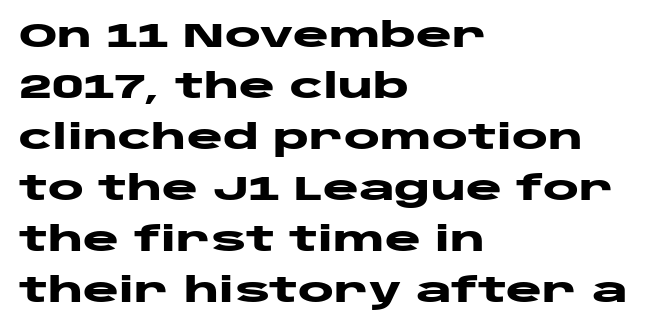
The image shows 34 px heavy, wide sans-serif type, upright; set left-aligned, normal line spacing (1.5x), normal letter spacing, not underlined; low stroke contrast and a large x-height.
